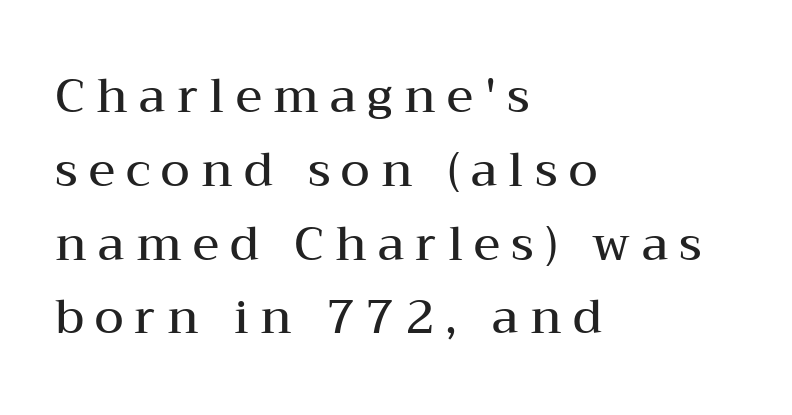
The image shows 47 px semibold, wide serif type, upright; set left-aligned, normal line spacing (1.57x), unusually wide letter spacing (+0.24 em), not underlined; medium stroke contrast and a medium x-height.
